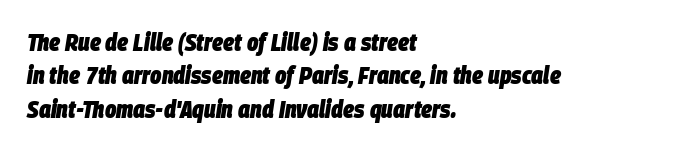
{"italic": "yes", "lean": "right", "slant_degrees": 9, "bold": "yes", "underline": "no", "align": "left", "line_spacing": "normal", "line_spacing_ratio": 1.39, "letter_spacing": "normal", "letter_spacing_em": 0.0, "glyph_px": 24}
